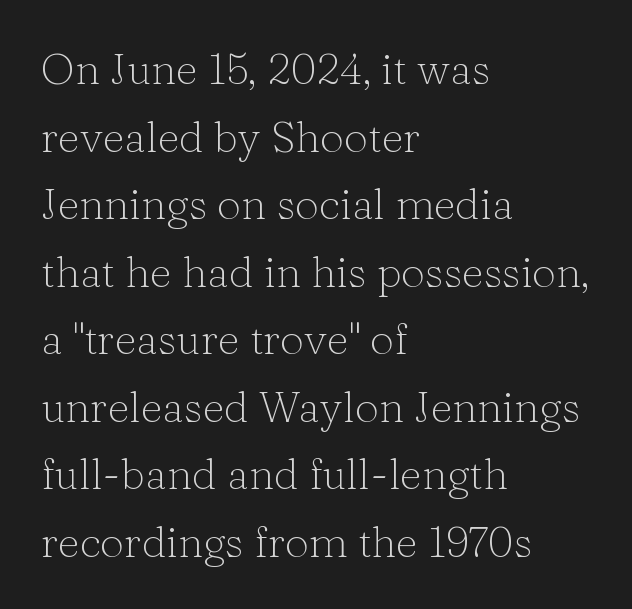
{"serif": "yes", "italic": "no", "bold": "no", "weight": "light", "width": "normal", "stroke_contrast": "low", "x_height": "medium", "monospaced": "no", "underline": "no", "align": "left", "line_spacing": "normal", "line_spacing_ratio": 1.57, "letter_spacing": "normal", "letter_spacing_em": 0.0, "glyph_px": 43}
